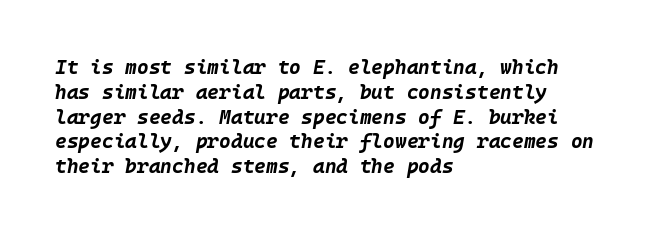
Q: Is the text bold? A: Yes.
Q: Is the text italic (slanted)? A: Yes, it leans right by about 10 degrees.
Q: Is the text underlined? A: No.
Q: How is the paragraph aligned? A: Left-aligned.
Q: Is the spacing between letters normal or unusually wide? A: Normal.
